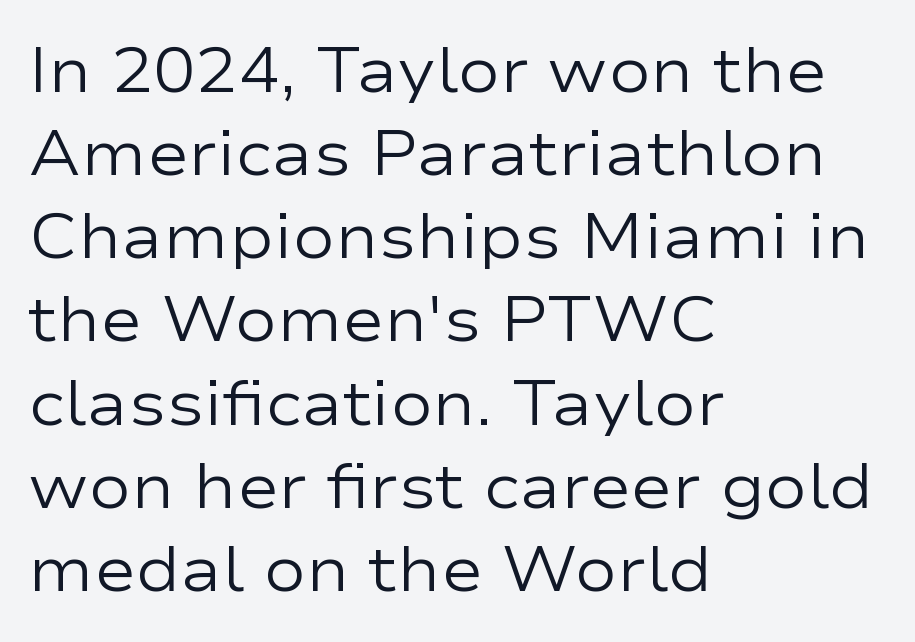
The image shows 63 px regular-weight, wide sans-serif type, upright; set left-aligned, normal line spacing (1.32x), normal letter spacing, not underlined; low stroke contrast and a medium x-height.
